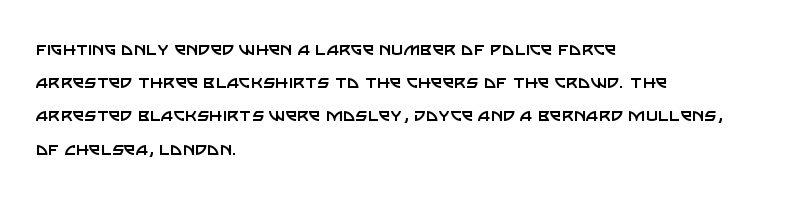
The image shows 21 px text type, upright; set left-aligned, normal line spacing (1.58x), normal letter spacing, not underlined.
